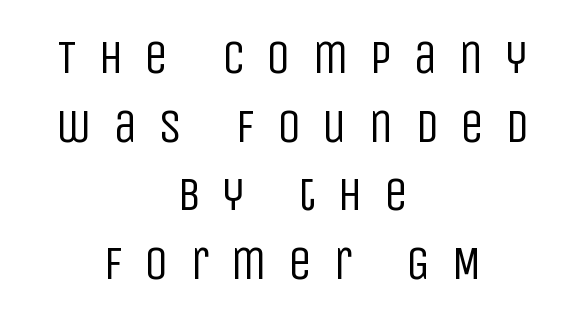
Compared with typical body copy, the letter spacing here is much looser. Vertical strokes here are truly vertical. Classification — sans serif. Honestly, there is no underline to notice here at all. The cut favours lightness, reaching ordinary text weight at its darkest.
